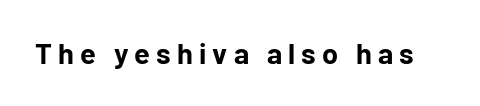
These lines were composed using upright roman letters. Heavy, bold letterforms. The rendering inserts visible extra space after every character. Is this a fixed-width face? No — the glyphs have proportional, varying widths.
